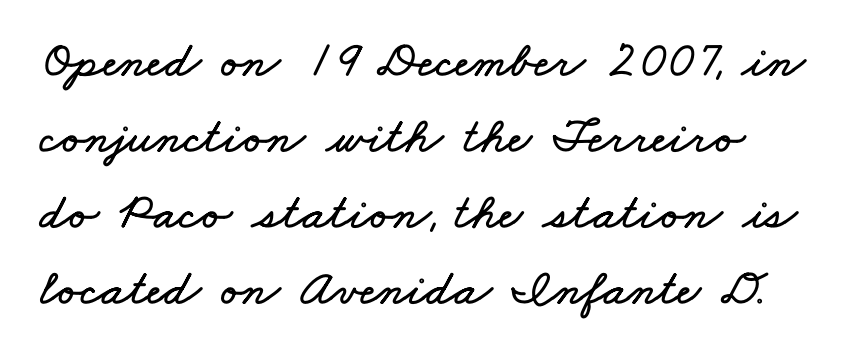
{"width": "wide", "stroke_contrast": "low", "x_height": "small", "monospaced": "no", "underline": "no", "line_spacing": "normal", "line_spacing_ratio": 1.49, "letter_spacing": "normal", "letter_spacing_em": 0.0, "glyph_px": 51}
